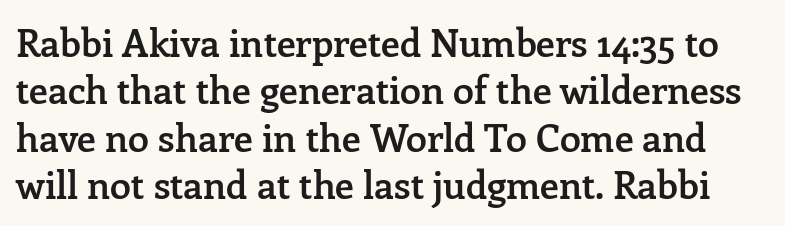
Yep, those are serifs on the letters. Does extra space separate the letters? No, they use regular spacing. This is the regular roman posture of the typeface. The block of text has a typical density, with ordinary space between rows. Any mark beneath the type? The region is blank.
